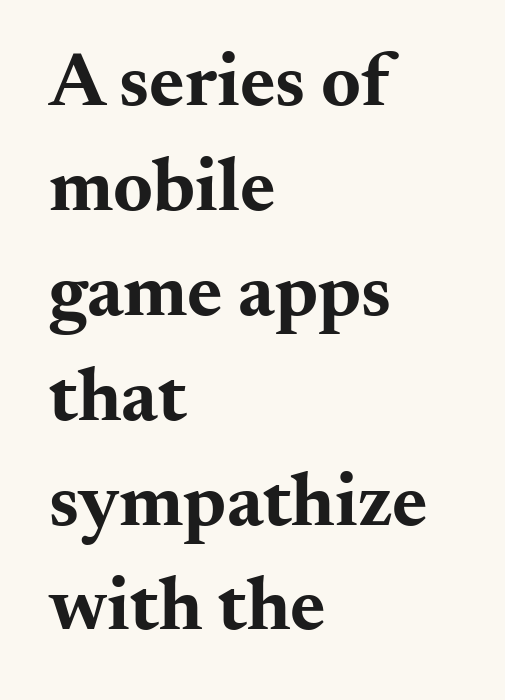
The image shows 76 px bold, wide serif type, upright; set left-aligned, normal line spacing (1.38x), normal letter spacing, not underlined; medium stroke contrast and a small x-height.
